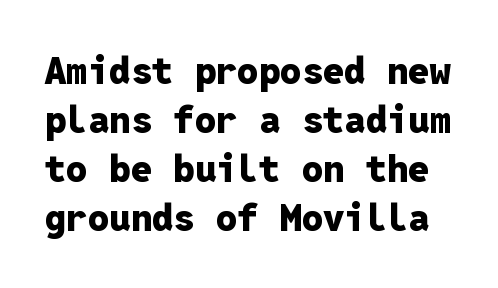
The image shows 38 px heavy sans-serif type, upright, monospaced; set normal line spacing (1.29x), normal letter spacing, not underlined; low stroke contrast and a medium x-height.
